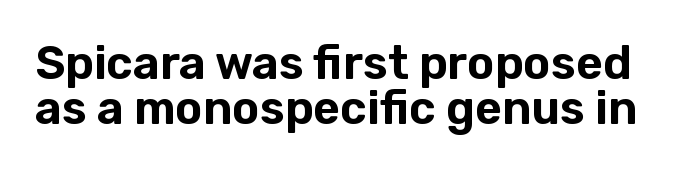
Posture: upright roman. Type style note: lacks serifs. The line-height multiplier appears low, near solid setting. You could call the tracking neutral — neither tight nor loose.
